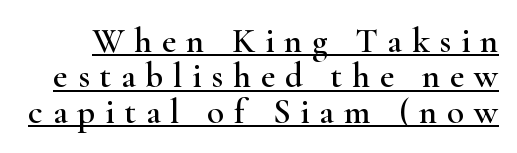
{"serif": "yes", "italic": "no", "width": "wide", "stroke_contrast": "high", "x_height": "small", "monospaced": "no", "underline": "yes", "line_spacing": "tight", "line_spacing_ratio": 1.01, "letter_spacing": "wide", "letter_spacing_em": 0.28, "glyph_px": 35}
